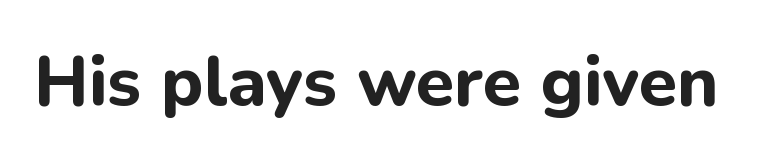
The image shows 70 px bold sans-serif type, upright; set normal letter spacing, not underlined; low stroke contrast and a medium x-height.
